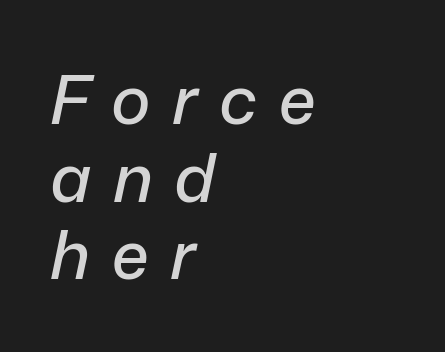
{"italic": "yes", "lean": "right", "slant_degrees": 12, "width": "normal", "stroke_contrast": "low", "x_height": "medium", "monospaced": "no", "underline": "no", "align": "left", "line_spacing_ratio": 1.16, "letter_spacing": "wide", "letter_spacing_em": 0.32, "glyph_px": 67}
